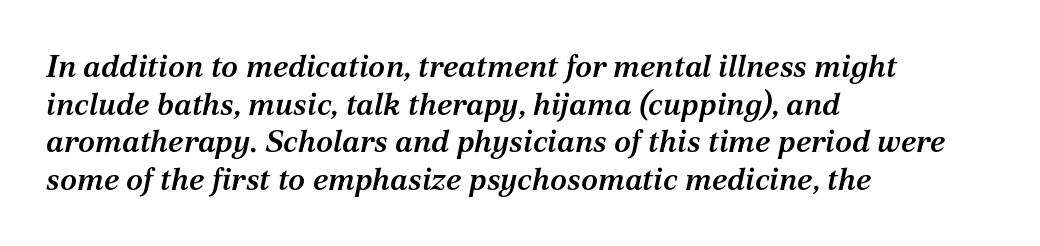
These lines are rendered in a variable-pitch font. Serif or sans? Serif — the stroke terminals have little feet. The baseline area is clear. These lines were composed using italics. Layout note: lines flush left. Is the type bold? Partly — it's a semibold, heavier than regular but not fully bold.
